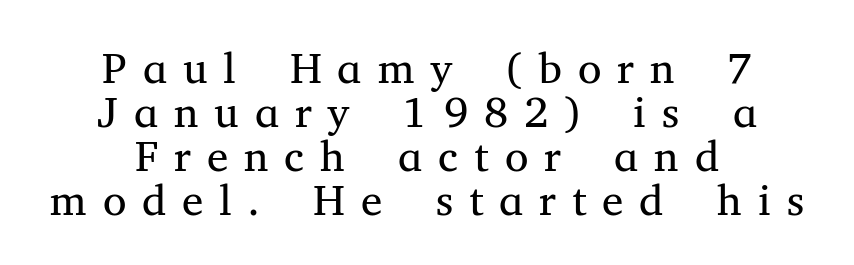
The baseline area is clear. The compositor balanced each line on the midline. The lettering holds an erect, upright posture throughout. What stands out about the letter spacing? Its width — letters are far apart. The passage shown is typeset with a serif family.
